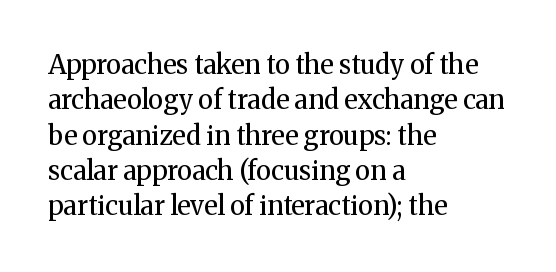
Vertically, the passage feels balanced, rows spaced as you'd expect. No italicization has been applied; the sample stays upright. A bare baseline throughout the passage. Think standard paragraph weight, or any step lighter than that.
